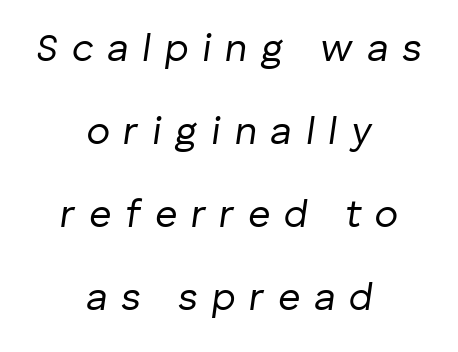
The image shows 39 px regular-weight type, italic (leaning right); set centered, loose line spacing (2.13x), unusually wide letter spacing (+0.35 em), not underlined; low stroke contrast and a medium x-height.
